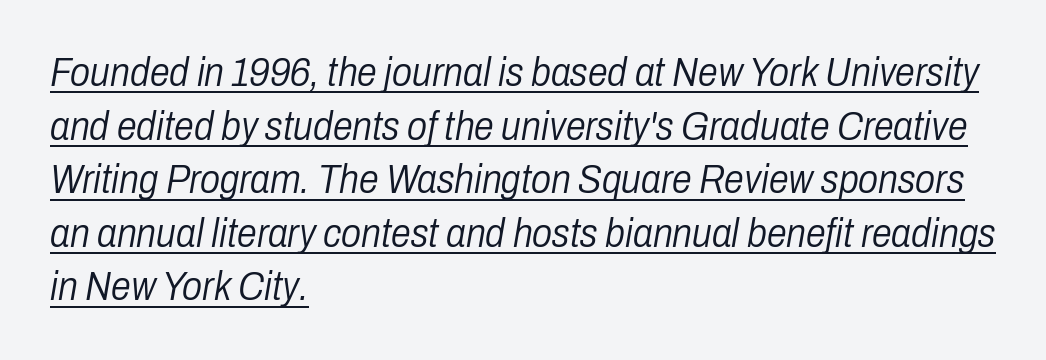
Q: Is the text bold? A: No.
Q: Is the text italic (slanted)? A: Yes, it leans right by about 10 degrees.
Q: Is the text underlined? A: Yes.
Q: How is the paragraph aligned? A: Left-aligned.
Q: Is the spacing between letters normal or unusually wide? A: Normal.
Q: Is the spacing between lines tight, normal or loose? A: Normal.
Q: Width (condensed, normal, or wide)? A: Condensed.
Q: Stroke contrast? A: Low.
Q: x-height? A: Medium.
Q: Monospaced? A: No.
